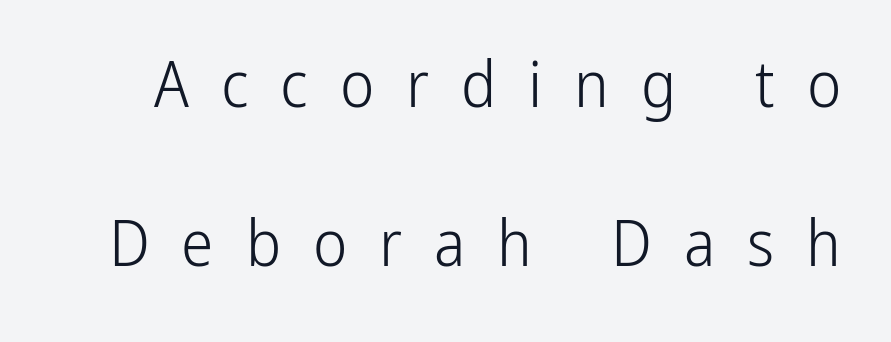
{"serif": "no", "italic": "no", "bold": "no", "weight": "light", "width": "condensed", "stroke_contrast": "low", "x_height": "medium", "monospaced": "no", "underline": "no", "line_spacing": "loose", "line_spacing_ratio": 2.45, "letter_spacing": "wide", "letter_spacing_em": 0.49, "glyph_px": 65}
